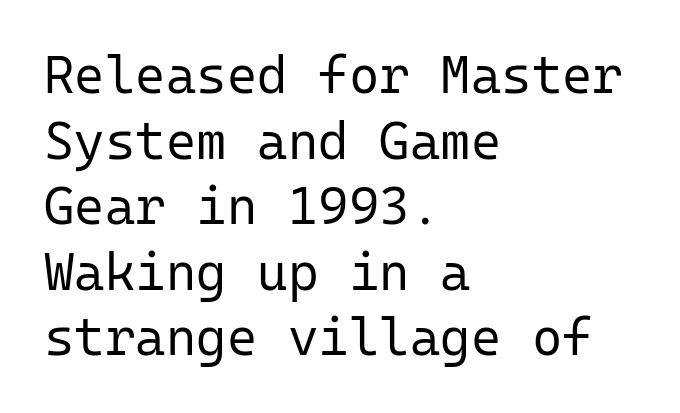
Serifs: no, the terminals of the letterforms are clean. Posture: vertical. A quiet, ordinary-to-light weight characterises the typeface. The horizontal fit of the characters is conventional and even. Each new line begins a customary step beneath the previous one. This rendering uses left alignment, leaving the right contour irregular.
